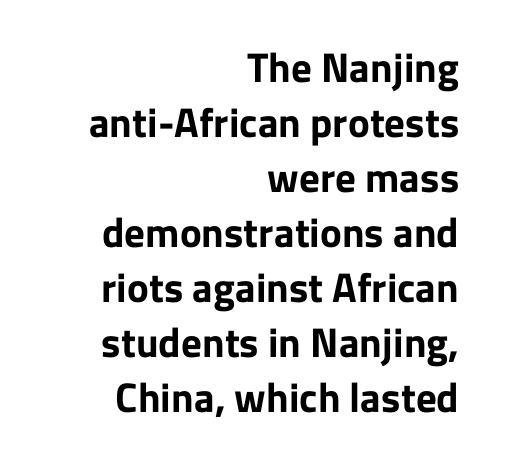
{"serif": "no", "italic": "no", "bold": "yes", "weight": "bold", "width": "normal", "stroke_contrast": "low", "x_height": "medium", "monospaced": "no", "underline": "no", "align": "right", "line_spacing": "normal", "line_spacing_ratio": 1.34, "letter_spacing": "normal", "letter_spacing_em": 0.0, "glyph_px": 41}
